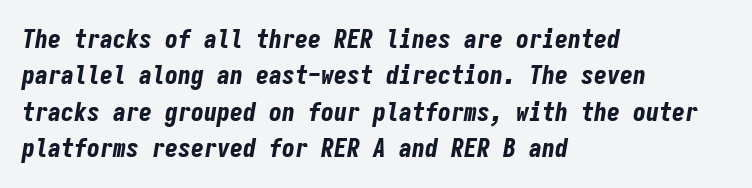
The image shows 26 px bold type, italic (leaning right); set left-aligned, normal line spacing (1.4x), normal letter spacing, not underlined.
